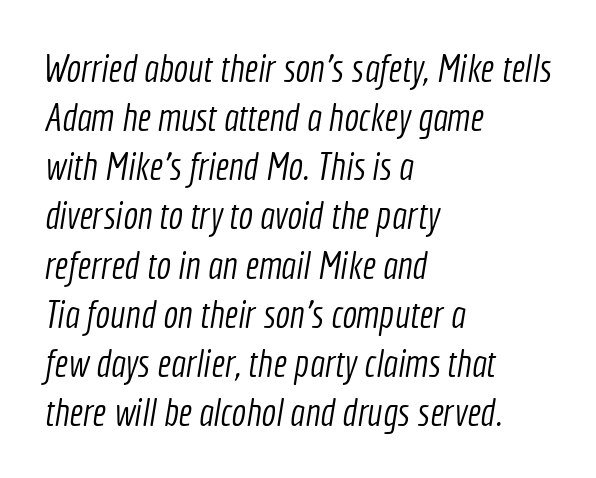
The image shows 39 px light, condensed sans-serif type; set left-aligned, normal line spacing (1.26x), normal letter spacing, not underlined; a medium x-height.
